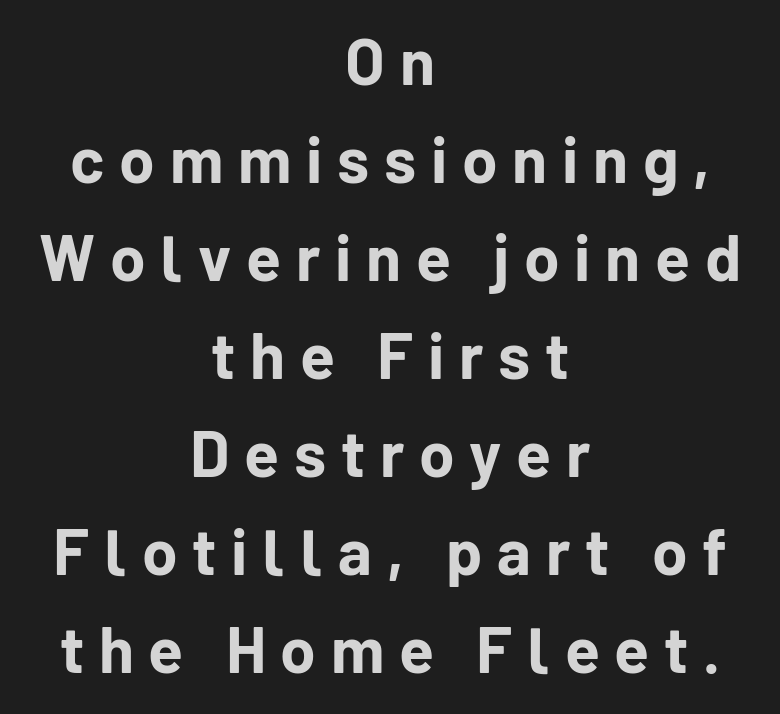
The image shows 64 px bold sans-serif type, upright; set centered, normal line spacing (1.53x), unusually wide letter spacing (+0.23 em), not underlined; low stroke contrast and a medium x-height.
